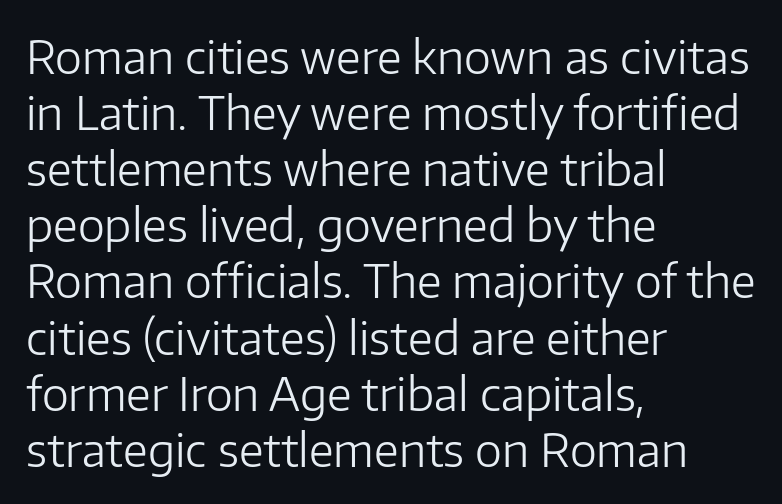
The image shows 46 px light sans-serif type, upright; set left-aligned, line spacing 1.22x, normal letter spacing, not underlined; low stroke contrast and a medium x-height.
